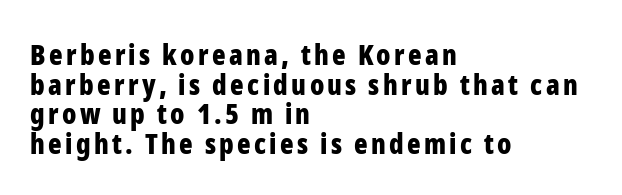
The image shows 28 px bold, condensed sans-serif type, upright; set left-aligned, tight line spacing (1.06x), not underlined; low stroke contrast and a medium x-height.
